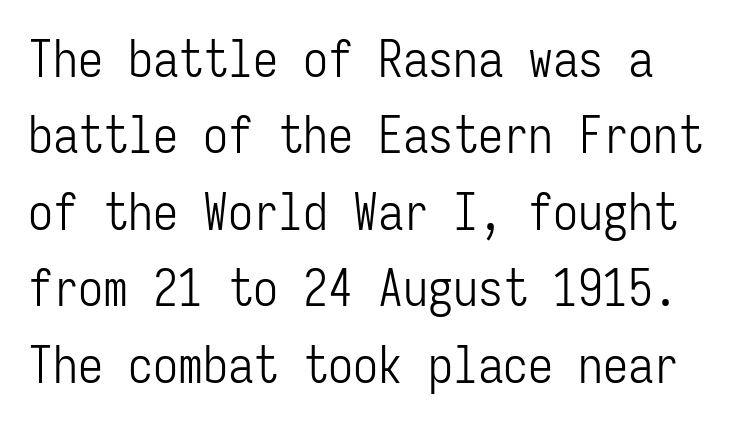
Q: Is the text bold? A: No.
Q: Is the text italic (slanted)? A: No, it is upright.
Q: Is the typeface a serif or a sans-serif typeface? A: Sans-serif.
Q: Is the text underlined? A: No.
Q: Is the spacing between letters normal or unusually wide? A: Normal.
Q: Is the spacing between lines tight, normal or loose? A: Normal.
Q: Width (condensed, normal, or wide)? A: Condensed.
Q: Stroke contrast? A: Low.
Q: x-height? A: Medium.
Q: Monospaced? A: Yes.
